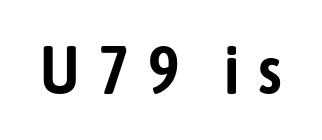
Classification — sans serif. Underlining? Definitely not there. Proportional: the letters do not fall into vertical columns. This rendering widens character spacing well past its baseline value. No italicization has been applied; the sample stays upright.
